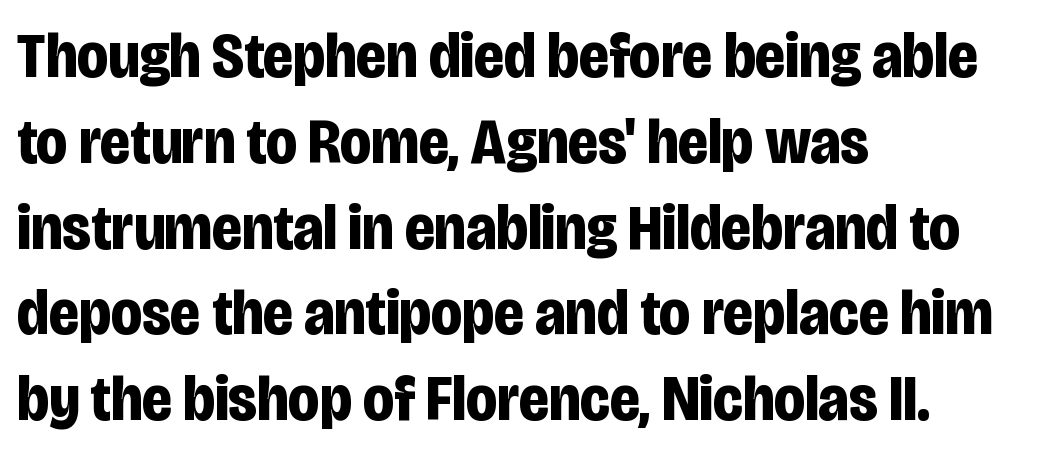
{"serif": "no", "italic": "no", "bold": "yes", "weight": "bold", "width": "condensed", "stroke_contrast": "low", "x_height": "large", "monospaced": "no", "underline": "no", "align": "left", "line_spacing": "normal", "line_spacing_ratio": 1.34, "letter_spacing": "normal", "letter_spacing_em": 0.0, "glyph_px": 64}
